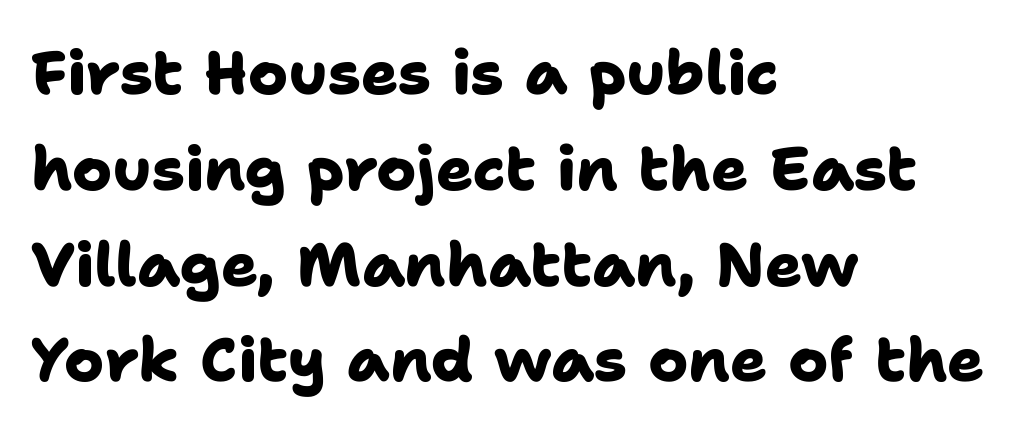
The image shows 61 px heavy sans-serif type; set left-aligned, normal line spacing (1.57x), normal letter spacing, not underlined; low stroke contrast and a medium x-height.
